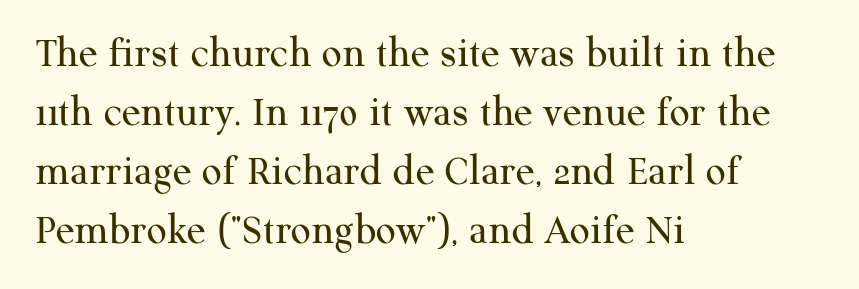
Q: Is the text bold? A: No.
Q: Is the text italic (slanted)? A: No, it is upright.
Q: Is the typeface a serif or a sans-serif typeface? A: Serif.
Q: Is the text underlined? A: No.
Q: How is the paragraph aligned? A: Left-aligned.
Q: Is the spacing between letters normal or unusually wide? A: Normal.
Q: Is the spacing between lines tight, normal or loose? A: Normal.
Q: Width (condensed, normal, or wide)? A: Normal.
Q: Stroke contrast? A: Medium.
Q: x-height? A: Medium.
Q: Monospaced? A: No.
